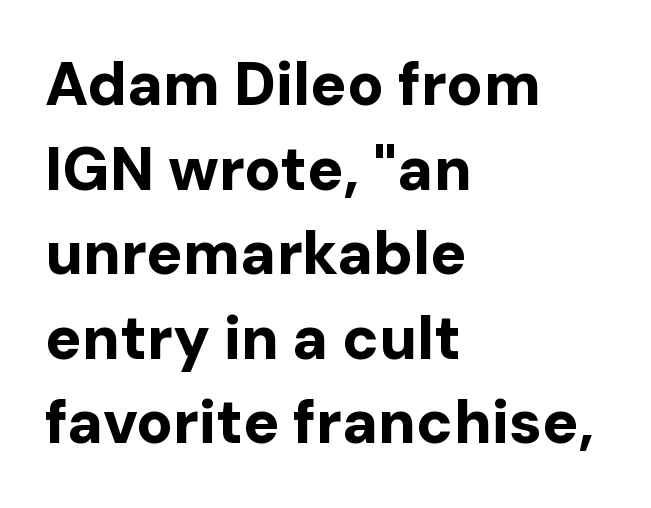
Q: Is the text bold? A: Yes.
Q: Is the text italic (slanted)? A: No, it is upright.
Q: Is the typeface a serif or a sans-serif typeface? A: Sans-serif.
Q: Is the text underlined? A: No.
Q: How is the paragraph aligned? A: Left-aligned.
Q: Is the spacing between letters normal or unusually wide? A: Normal.
Q: Is the spacing between lines tight, normal or loose? A: Normal.
Q: Width (condensed, normal, or wide)? A: Normal.
Q: Stroke contrast? A: Low.
Q: x-height? A: Medium.
Q: Monospaced? A: No.
